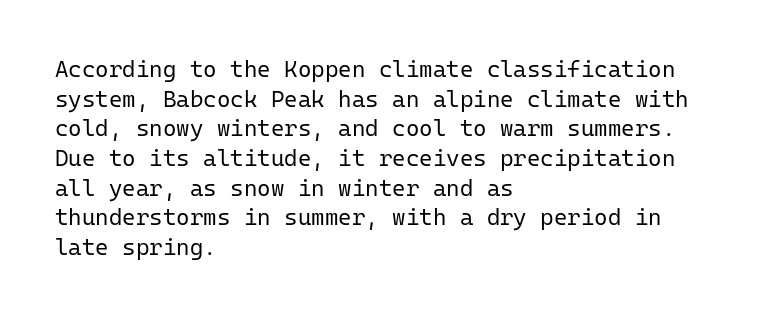
{"italic": "no", "bold": "no", "underline": "no", "align": "left", "line_spacing": "normal", "line_spacing_ratio": 1.29, "letter_spacing": "normal", "letter_spacing_em": 0.0, "glyph_px": 23}
